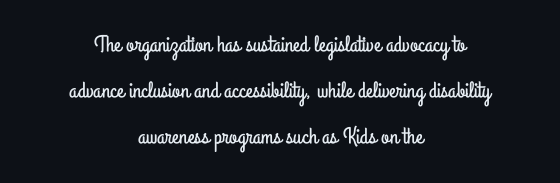
Upright lettering throughout. Line starts and ends both wander, symmetrically. What stands out about the letter spacing? Nothing — it is the standard amount. A great deal of white space separates one row of letters from the next. Lines of text with bare space underneath.
